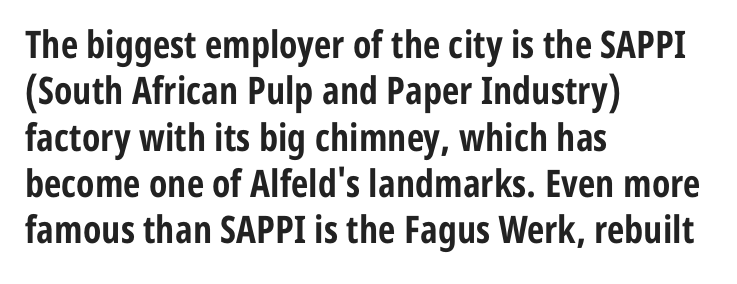
{"serif": "no", "italic": "no", "bold": "yes", "weight": "bold", "width": "condensed", "stroke_contrast": "low", "x_height": "medium", "monospaced": "no", "underline": "no", "align": "left", "line_spacing_ratio": 1.22, "letter_spacing": "normal", "letter_spacing_em": 0.0, "glyph_px": 38}
